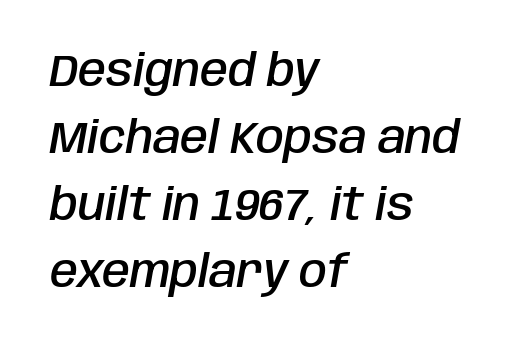
The specimen omits any rule beneath the text block's lines. Summary of vertical rhythm: regular, with standard interline spacing. Stroke thickness is moderately raised; the sample reads as semibold. Note the varied advance widths — an 'i' is clearly narrower than an 'm'. Caption: standard tracking, unaltered. Style check: oblique.
